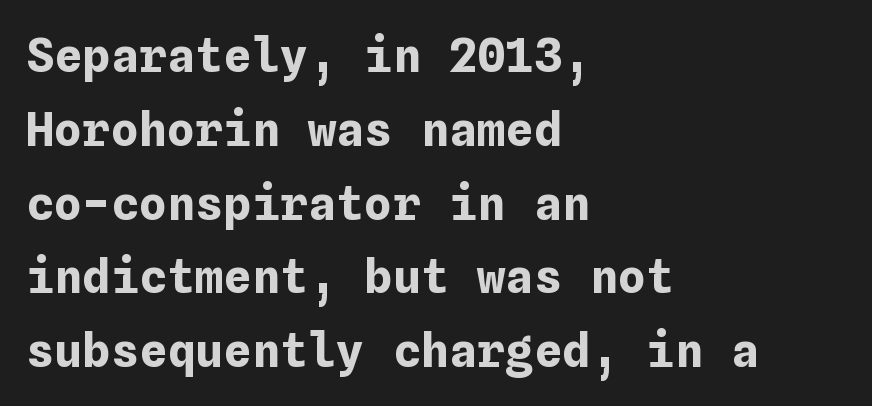
{"italic": "no", "bold": "yes", "weight": "bold", "width": "normal", "stroke_contrast": "low", "x_height": "medium", "underline": "no", "align": "left", "line_spacing": "normal", "line_spacing_ratio": 1.57, "letter_spacing": "normal", "letter_spacing_em": 0.0, "glyph_px": 47}
